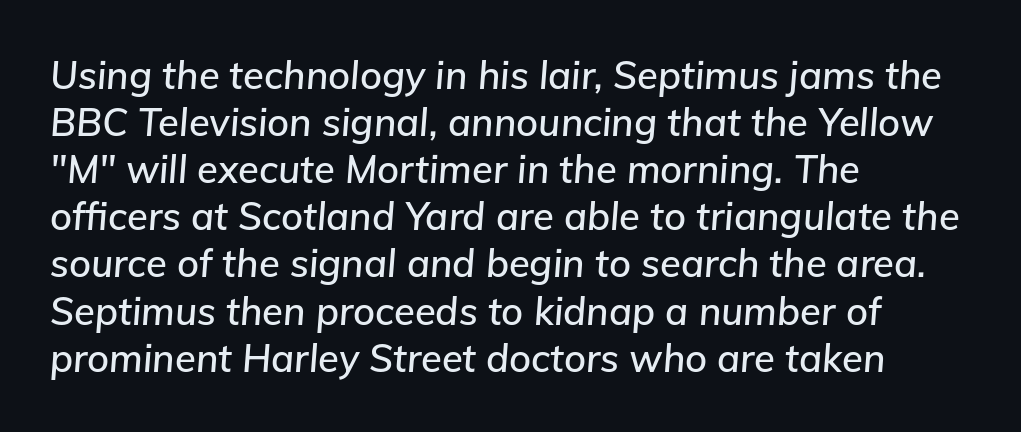
Q: Is the text italic (slanted)? A: Yes, it leans right by about 5 degrees.
Q: Is the text underlined? A: No.
Q: How is the paragraph aligned? A: Left-aligned.
Q: Is the spacing between letters normal or unusually wide? A: Normal.
Q: Width (condensed, normal, or wide)? A: Normal.
Q: Stroke contrast? A: Low.
Q: x-height? A: Medium.
Q: Monospaced? A: No.
